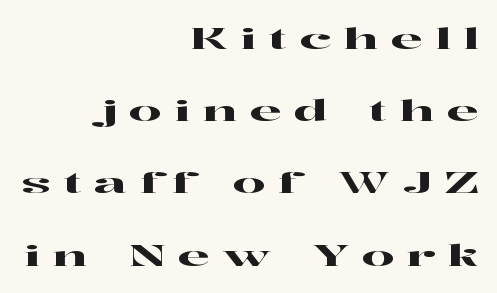
The image shows 29 px wide serif type, upright; set right-aligned, loose line spacing (2.49x), unusually wide letter spacing (+0.43 em), not underlined; high stroke contrast and a medium x-height.
